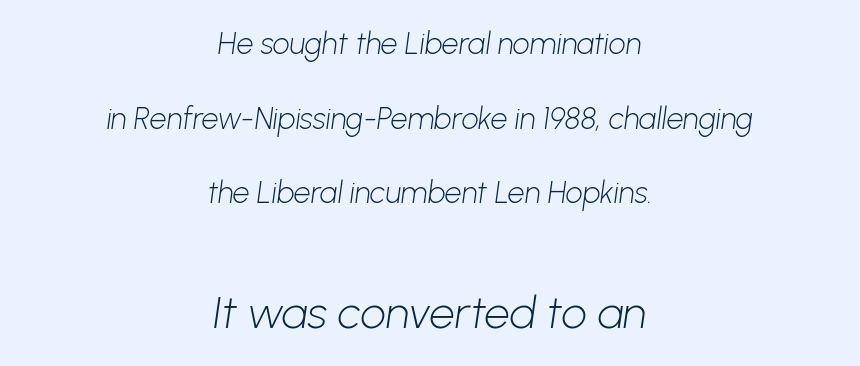
The image shows 45 px light sans-serif type; set centered, loose line spacing (2.49x), normal letter spacing, not underlined; the second (bottom) block is 1.5x larger; low stroke contrast and a medium x-height.
